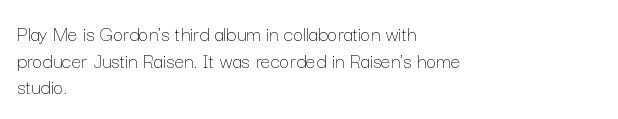
{"italic": "no", "bold": "no", "underline": "no", "align": "left", "line_spacing_ratio": 1.21, "letter_spacing": "normal", "letter_spacing_em": 0.0, "glyph_px": 22}
